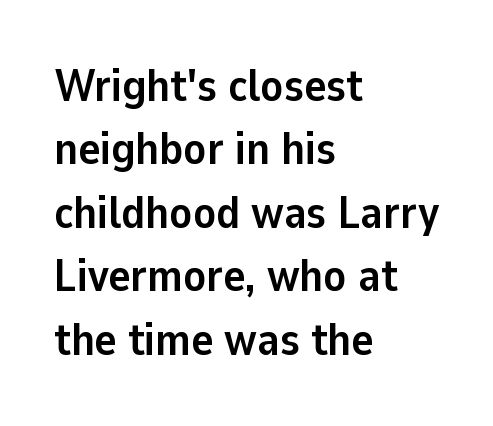
{"serif": "no", "italic": "no", "bold": "yes", "weight": "semibold", "width": "normal", "stroke_contrast": "low", "x_height": "medium", "monospaced": "no", "underline": "no", "align": "left", "line_spacing": "normal", "line_spacing_ratio": 1.38, "letter_spacing": "normal", "letter_spacing_em": 0.0, "glyph_px": 46}
